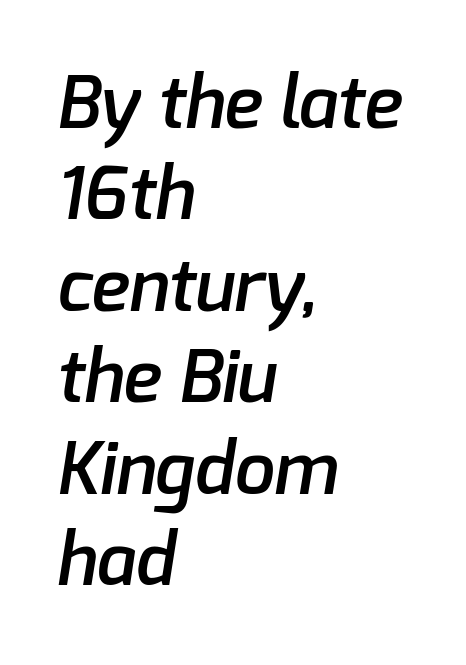
Q: Is the text bold? A: Semi-bold.
Q: Is the typeface a serif or a sans-serif typeface? A: Sans-serif.
Q: Is the text underlined? A: No.
Q: How is the paragraph aligned? A: Left-aligned.
Q: Is the spacing between letters normal or unusually wide? A: Normal.
Q: Is the spacing between lines tight, normal or loose? A: Normal.
Q: Width (condensed, normal, or wide)? A: Normal.
Q: Stroke contrast? A: Low.
Q: x-height? A: Medium.
Q: Monospaced? A: No.
